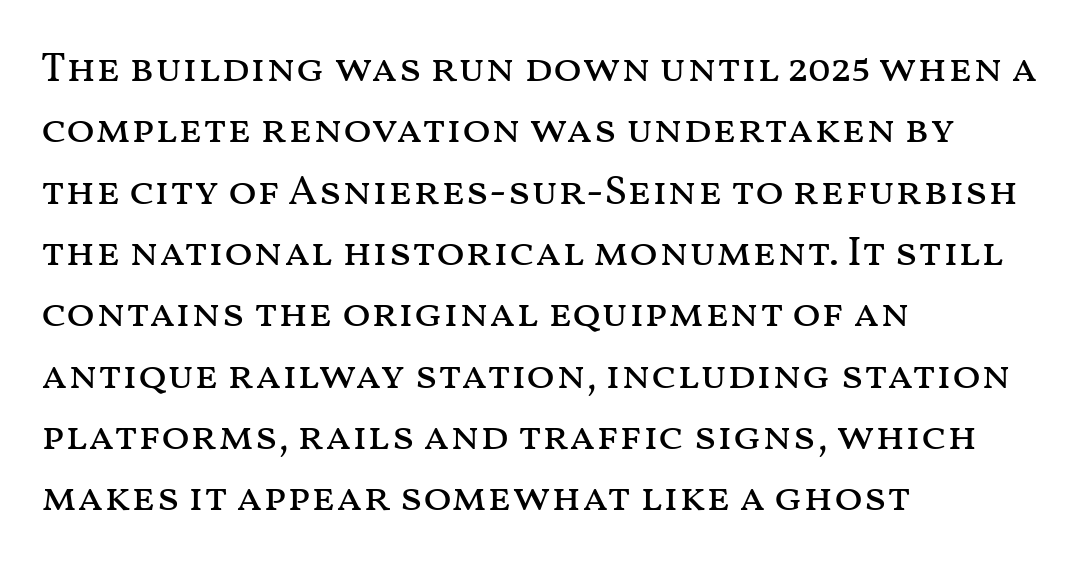
Leading: standard. The specimen omits any rule beneath the text block's lines. The cut favours lightness, reaching ordinary text weight at its darkest. Caption: standard tracking, unaltered. The lines in this sample share a left origin and differ only in where they stop. Every character sits straight up, as roman type does.
